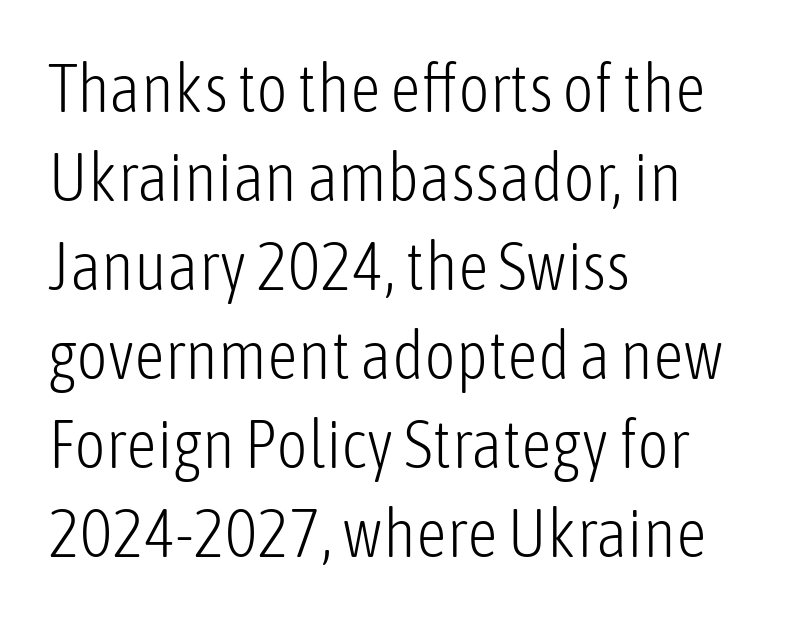
The image shows 68 px light, condensed sans-serif type, upright; set left-aligned, normal line spacing (1.31x), normal letter spacing, not underlined; low stroke contrast and a medium x-height.
